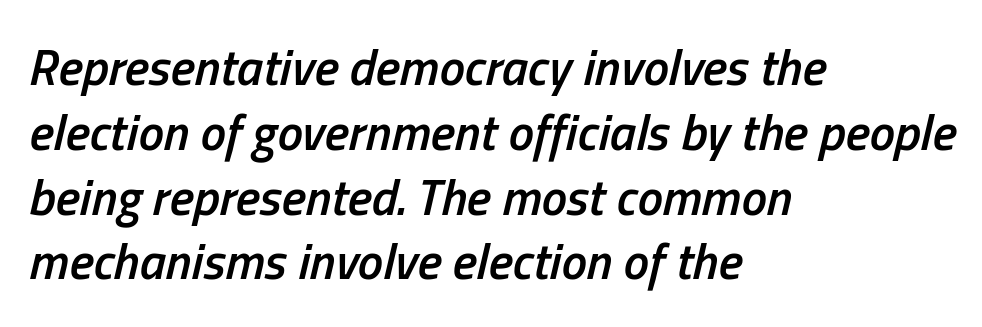
{"italic": "yes", "lean": "right", "slant_degrees": 13, "bold": "semi", "weight": "semibold", "width": "condensed", "stroke_contrast": "low", "x_height": "medium", "monospaced": "no", "underline": "no", "align": "left", "line_spacing": "normal", "line_spacing_ratio": 1.27, "letter_spacing": "normal", "letter_spacing_em": 0.0, "glyph_px": 51}
